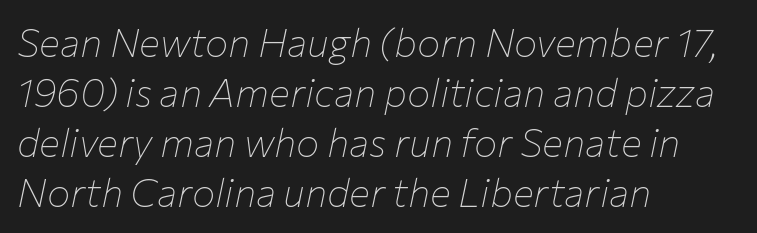
{"italic": "yes", "lean": "right", "slant_degrees": 12, "bold": "no", "weight": "thin", "width": "normal", "stroke_contrast": "low", "x_height": "medium", "monospaced": "no", "underline": "no", "align": "left", "line_spacing": "normal", "line_spacing_ratio": 1.28, "letter_spacing": "normal", "letter_spacing_em": 0.0, "glyph_px": 39}
